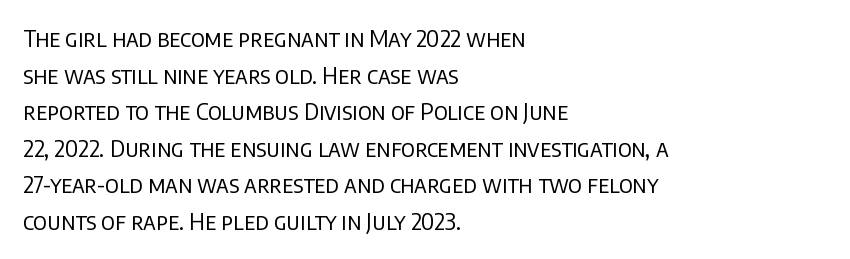
{"italic": "no", "bold": "no", "underline": "no", "align": "left", "line_spacing": "normal", "line_spacing_ratio": 1.59, "letter_spacing": "normal", "letter_spacing_em": 0.0, "glyph_px": 23}
